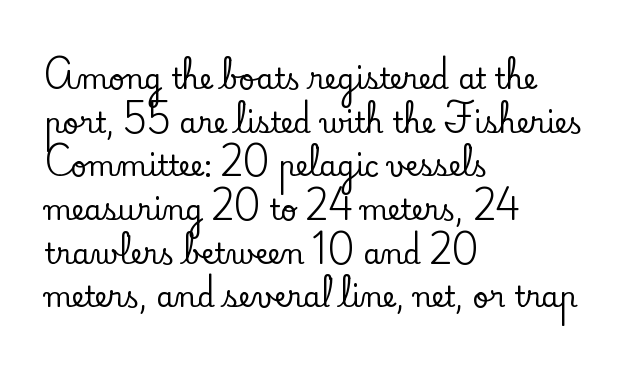
The image shows 28 px serif type, upright; set left-aligned, normal line spacing (1.56x), normal letter spacing, not underlined; low stroke contrast and a small x-height.
